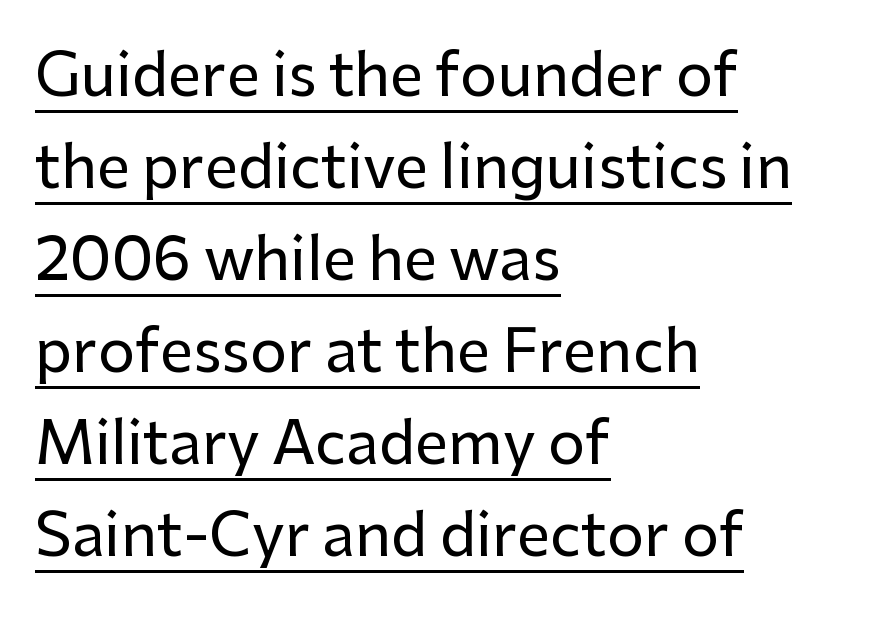
Q: Is the text italic (slanted)? A: No, it is upright.
Q: Is the typeface a serif or a sans-serif typeface? A: Sans-serif.
Q: Is the text underlined? A: Yes.
Q: How is the paragraph aligned? A: Left-aligned.
Q: Is the spacing between letters normal or unusually wide? A: Normal.
Q: Is the spacing between lines tight, normal or loose? A: Normal.
Q: Width (condensed, normal, or wide)? A: Normal.
Q: Stroke contrast? A: Low.
Q: x-height? A: Medium.
Q: Monospaced? A: No.
